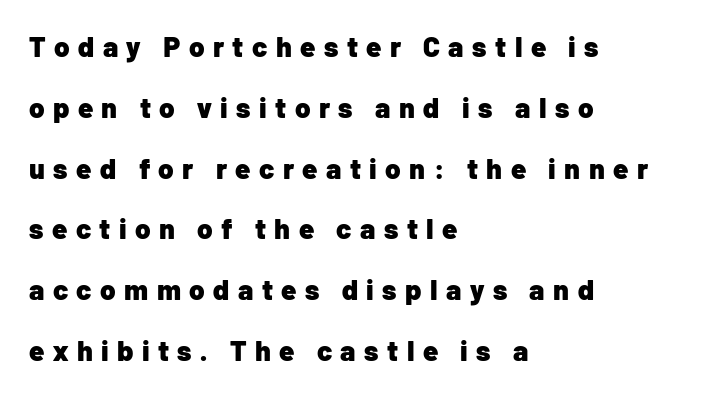
{"serif": "no", "italic": "no", "bold": "yes", "weight": "heavy", "width": "normal", "stroke_contrast": "low", "x_height": "medium", "monospaced": "no", "underline": "no", "align": "left", "line_spacing": "loose", "line_spacing_ratio": 2.17, "letter_spacing": "wide", "letter_spacing_em": 0.3, "glyph_px": 28}
